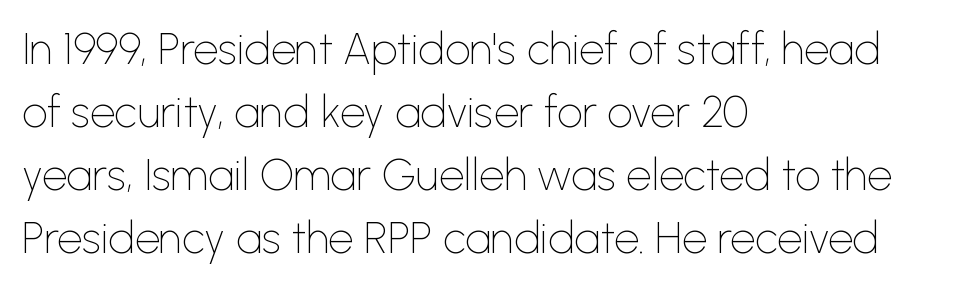
Inter-character spacing is left at the font's built-in metrics. Each stroke keeps to a modest, everyday thickness or less. One glance says typical: line gaps are just what's usual. Do the characters align in a grid? No, the font is proportional. This sample is left-justified, so line endings fall wherever the words run out. Type without underlining.
